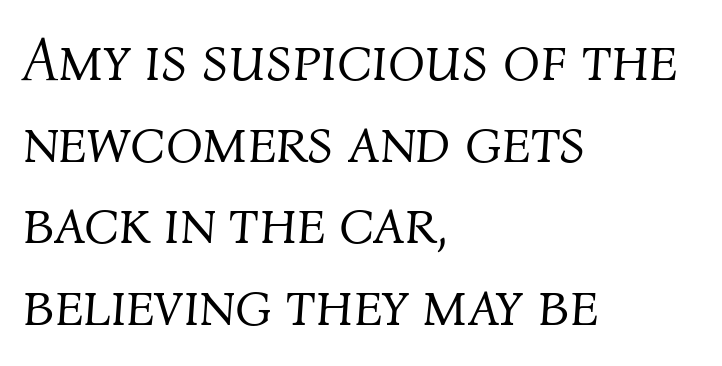
{"italic": "yes", "lean": "right", "slant_degrees": 4, "bold": "no", "weight": "light", "width": "normal", "stroke_contrast": "medium", "x_height": "medium", "monospaced": "no", "underline": "no", "align": "left", "line_spacing": "normal", "line_spacing_ratio": 1.34, "letter_spacing": "normal", "letter_spacing_em": 0.0, "glyph_px": 61}
